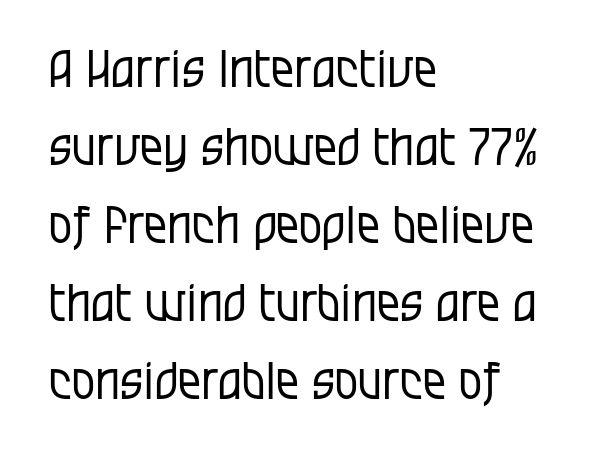
Q: Is the text bold? A: No.
Q: Is the text italic (slanted)? A: No, it is upright.
Q: Is the typeface a serif or a sans-serif typeface? A: Sans-serif.
Q: Is the text underlined? A: No.
Q: How is the paragraph aligned? A: Left-aligned.
Q: Is the spacing between letters normal or unusually wide? A: Normal.
Q: Is the spacing between lines tight, normal or loose? A: Normal.
Q: Width (condensed, normal, or wide)? A: Condensed.
Q: Stroke contrast? A: Low.
Q: x-height? A: Large.
Q: Monospaced? A: No.
